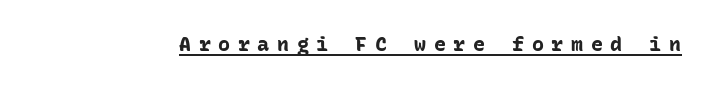
The image shows 20 px bold type, upright; set unusually wide letter spacing (+0.38 em), underlined.
